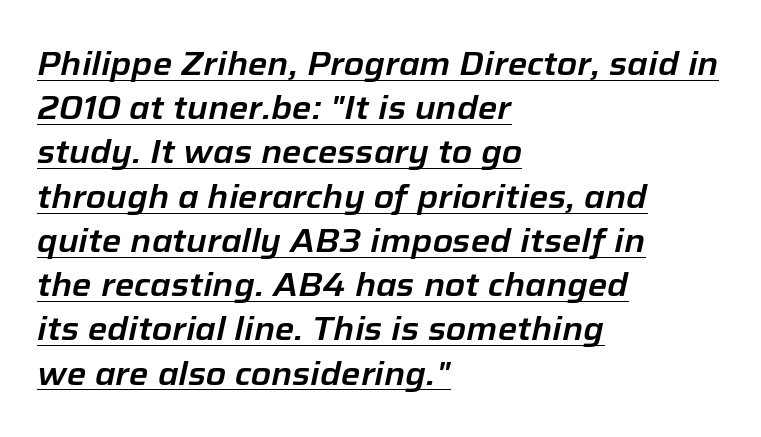
Q: Is the text italic (slanted)? A: Yes, it leans right by about 12 degrees.
Q: Is the text underlined? A: Yes.
Q: How is the paragraph aligned? A: Left-aligned.
Q: Is the spacing between letters normal or unusually wide? A: Normal.
Q: Is the spacing between lines tight, normal or loose? A: Normal.
Q: Width (condensed, normal, or wide)? A: Normal.
Q: Stroke contrast? A: Low.
Q: x-height? A: Medium.
Q: Monospaced? A: No.
